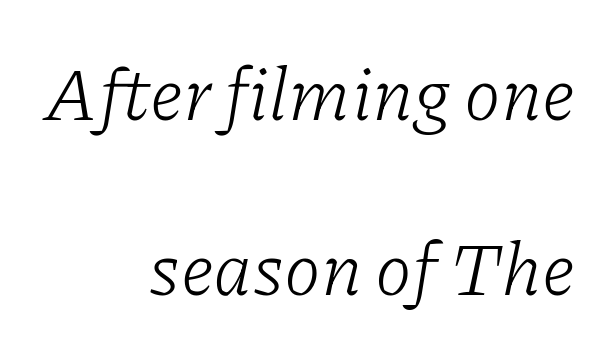
{"serif": "yes", "italic": "yes", "lean": "right", "slant_degrees": 11, "bold": "no", "weight": "light", "width": "normal", "stroke_contrast": "low", "x_height": "medium", "monospaced": "no", "underline": "no", "align": "right", "line_spacing": "loose", "line_spacing_ratio": 2.34, "letter_spacing": "normal", "letter_spacing_em": 0.0, "glyph_px": 75}
